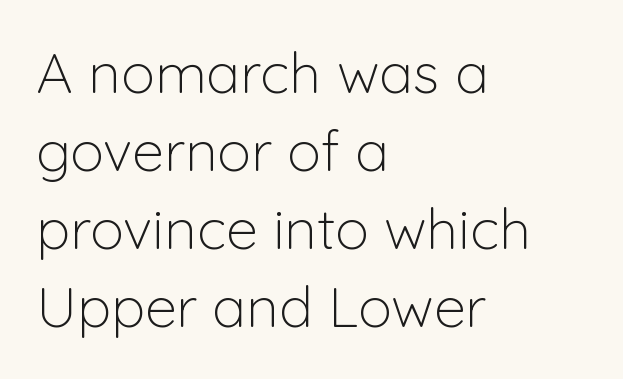
{"serif": "no", "italic": "no", "bold": "no", "weight": "light", "width": "normal", "stroke_contrast": "low", "x_height": "medium", "monospaced": "no", "underline": "no", "align": "left", "line_spacing": "normal", "line_spacing_ratio": 1.37, "letter_spacing": "normal", "letter_spacing_em": 0.0, "glyph_px": 57}
